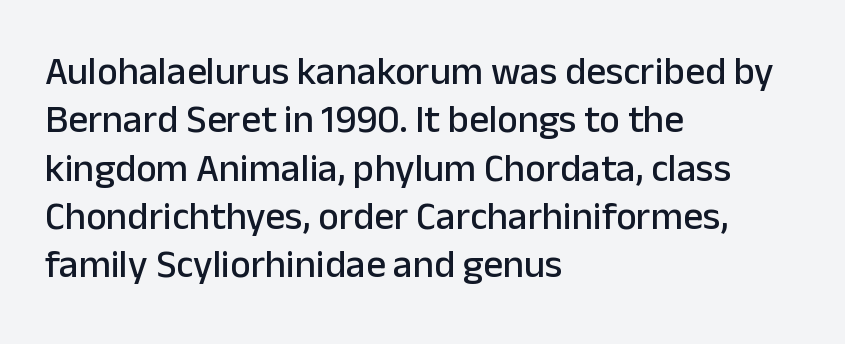
The image shows 39 px sans-serif type, upright; set left-aligned, line spacing 1.24x, normal letter spacing, not underlined; low stroke contrast and a medium x-height.
